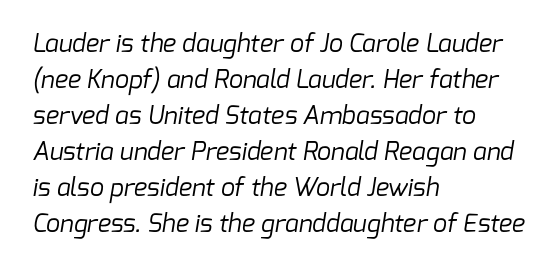
Evenly set lines give the paragraph a standard silhouette. Stems and bowls with no extra thickness — not bold. Line beginnings align vertically; line endings do not. This rendering features lettering with no underline. Words appear dense and cohesive because spacing is normal.
